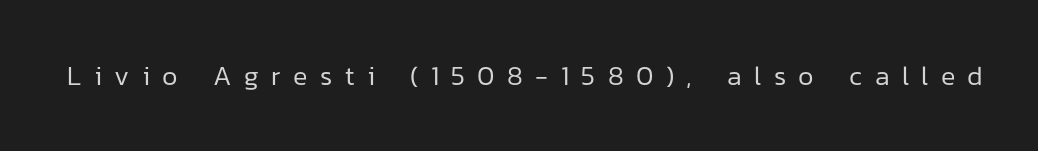
The image shows 27 px text type, upright; set unusually wide letter spacing (+0.46 em), not underlined.
